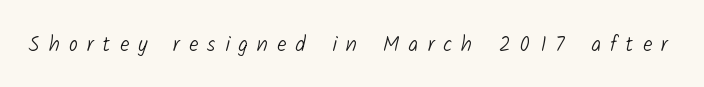
Q: Is the text bold? A: No.
Q: Is the text underlined? A: No.
Q: Is the spacing between letters normal or unusually wide? A: Unusually wide.
